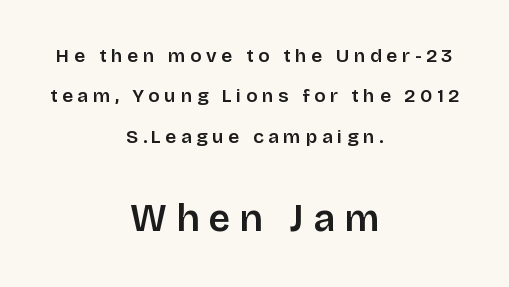
Q: Is the text bold? A: Semi-bold.
Q: Is the text italic (slanted)? A: No, it is upright.
Q: Is the typeface a serif or a sans-serif typeface? A: Sans-serif.
Q: Is the text underlined? A: No.
Q: How is the paragraph aligned? A: Centered.
Q: Is the spacing between letters normal or unusually wide? A: Unusually wide.
Q: Is the spacing between lines tight, normal or loose? A: Loose.
Q: Which block of text is set in a larger size, the first (top) or the second (bottom)? A: The second (bottom) one.
Q: Width (condensed, normal, or wide)? A: Normal.
Q: Stroke contrast? A: Low.
Q: x-height? A: Large.
Q: Monospaced? A: No.
